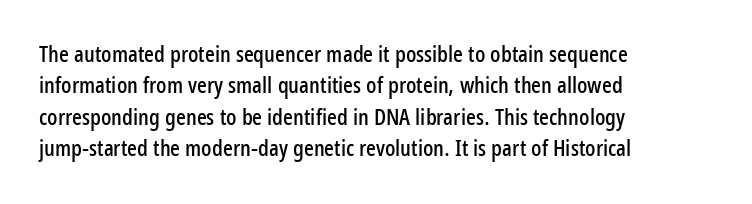
Q: Is the text italic (slanted)? A: No, it is upright.
Q: Is the text underlined? A: No.
Q: How is the paragraph aligned? A: Left-aligned.
Q: Is the spacing between letters normal or unusually wide? A: Normal.
Q: Is the spacing between lines tight, normal or loose? A: Normal.
